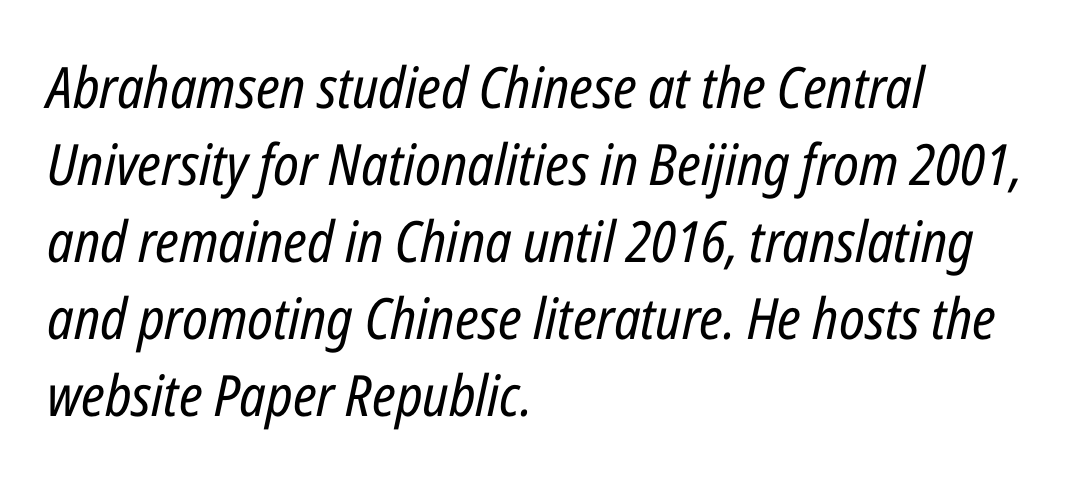
The image shows 57 px regular-weight, condensed type, italic (leaning right); set left-aligned, normal line spacing (1.35x), normal letter spacing, not underlined; low stroke contrast and a medium x-height.
